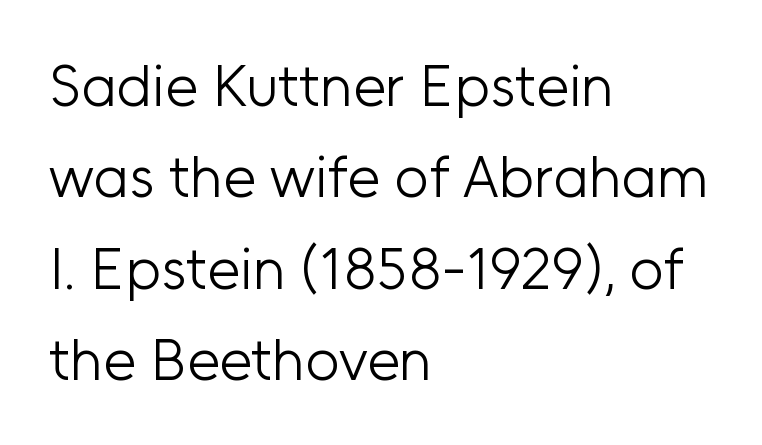
Q: Is the text bold? A: No.
Q: Is the text italic (slanted)? A: No, it is upright.
Q: Is the typeface a serif or a sans-serif typeface? A: Sans-serif.
Q: Is the text underlined? A: No.
Q: How is the paragraph aligned? A: Left-aligned.
Q: Is the spacing between letters normal or unusually wide? A: Normal.
Q: Is the spacing between lines tight, normal or loose? A: Normal.
Q: Width (condensed, normal, or wide)? A: Normal.
Q: Stroke contrast? A: Low.
Q: x-height? A: Medium.
Q: Monospaced? A: No.
